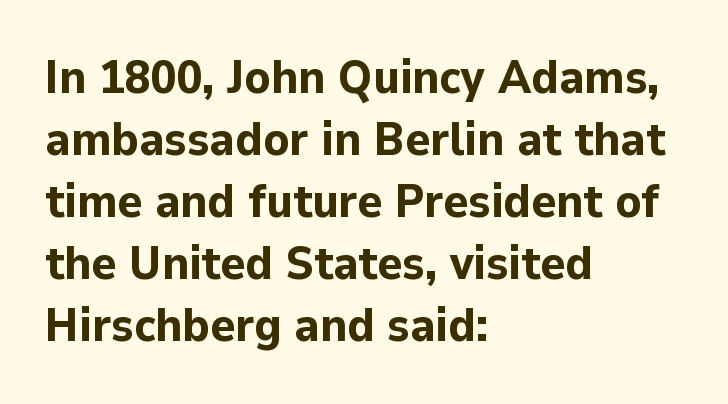
The image shows 47 px bold sans-serif type, upright; set left-aligned, normal line spacing (1.32x), normal letter spacing, not underlined; low stroke contrast and a medium x-height.
